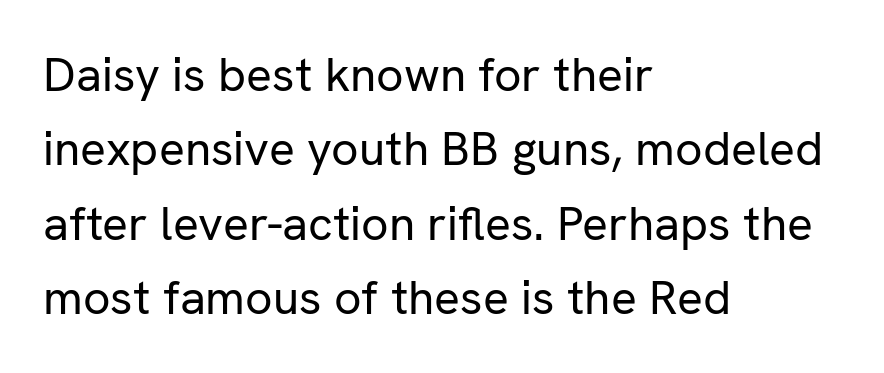
What kind of face is this? One without serifs — a sans. How would I describe the line gaps? Plain and ordinary. Tracking here is standard; glyphs follow each other at the usual distance. No extra ink here — the face is not bold. Nope, not italic — everything's standing straight. These lines are rendered in a variable-pitch font.
